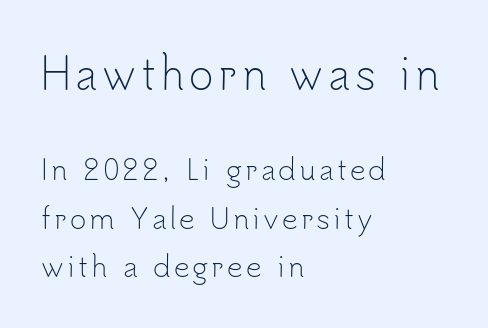
Q: Is the text bold? A: No.
Q: Is the text italic (slanted)? A: No, it is upright.
Q: Is the typeface a serif or a sans-serif typeface? A: Sans-serif.
Q: Is the text underlined? A: No.
Q: How is the paragraph aligned? A: Left-aligned.
Q: Which block of text is set in a larger size, the first (top) or the second (bottom)? A: The first (top) one.
Q: Width (condensed, normal, or wide)? A: Normal.
Q: Stroke contrast? A: Low.
Q: x-height? A: Small.
Q: Monospaced? A: No.
